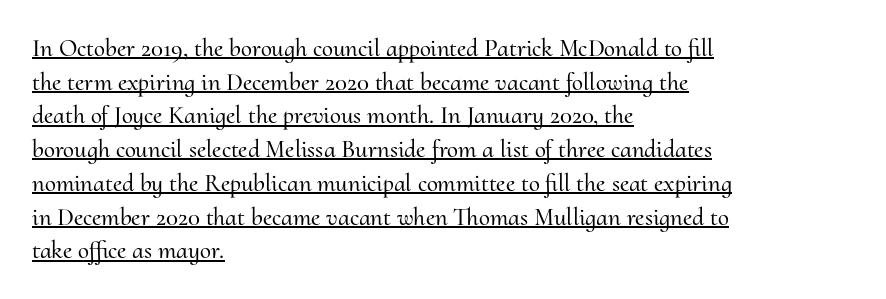
{"italic": "no", "underline": "yes", "align": "left", "line_spacing": "normal", "line_spacing_ratio": 1.35, "letter_spacing": "normal", "letter_spacing_em": 0.0, "glyph_px": 25}
